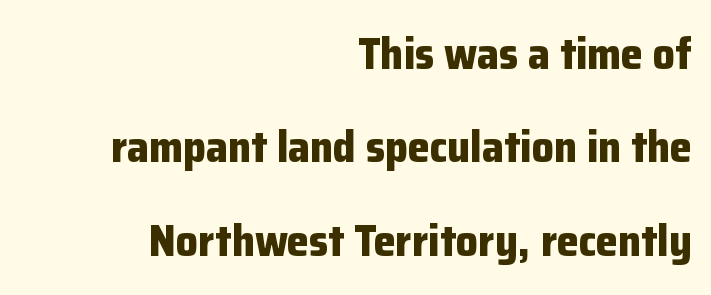
The image shows 44 px bold sans-serif type, upright; set right-aligned, loose line spacing (2.12x), normal letter spacing, not underlined; low stroke contrast and a medium x-height.
